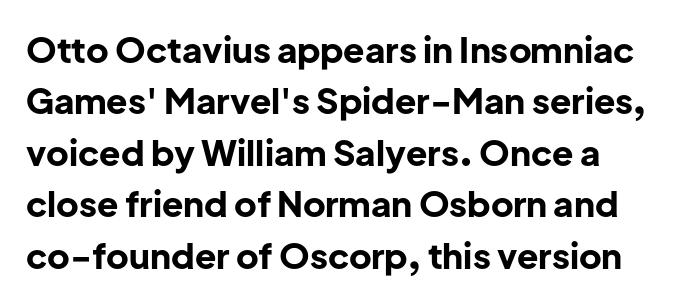
{"serif": "no", "italic": "no", "bold": "yes", "weight": "bold", "width": "normal", "stroke_contrast": "low", "x_height": "medium", "monospaced": "no", "underline": "no", "align": "left", "line_spacing": "normal", "line_spacing_ratio": 1.47, "letter_spacing": "normal", "letter_spacing_em": 0.0, "glyph_px": 35}
